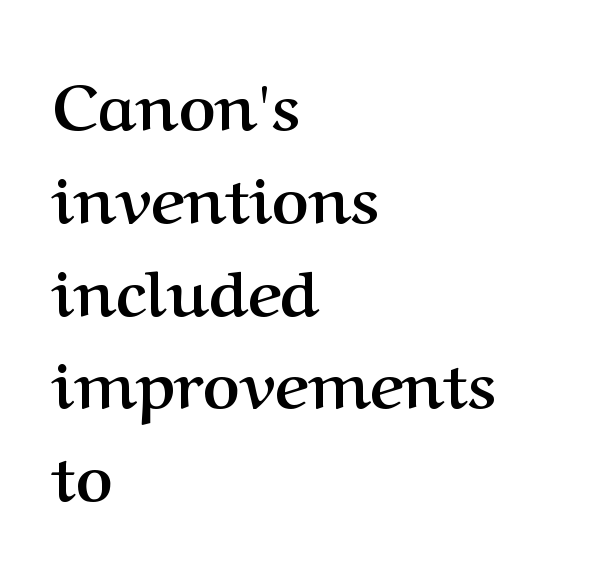
Left-aligned paragraph, ragged on the right. Looks like regular typesetting: each glyph gets only the width it needs. You can tell from the footed stems that serif type was used. Set as a true bold cut, around the 700 mark. The area under the type is left untouched.
